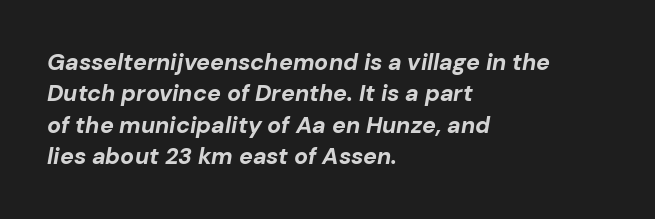
Q: Is the text bold? A: Yes.
Q: Is the text italic (slanted)? A: Yes, it leans right by about 10 degrees.
Q: Is the text underlined? A: No.
Q: How is the paragraph aligned? A: Left-aligned.
Q: Is the spacing between letters normal or unusually wide? A: Normal.
Q: Is the spacing between lines tight, normal or loose? A: Normal.
